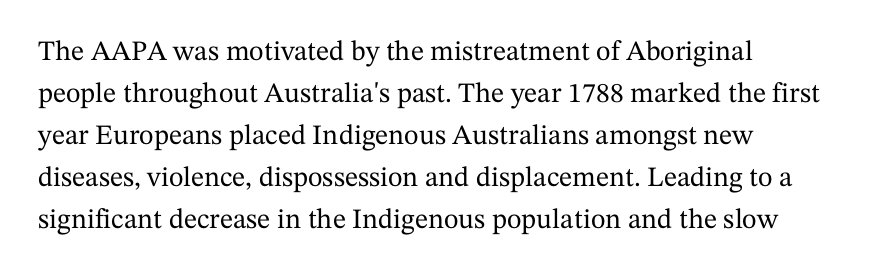
{"serif": "yes", "italic": "no", "width": "normal", "stroke_contrast": "medium", "x_height": "medium", "monospaced": "no", "underline": "no", "align": "left", "line_spacing": "normal", "line_spacing_ratio": 1.5, "letter_spacing": "normal", "letter_spacing_em": 0.0, "glyph_px": 28}
